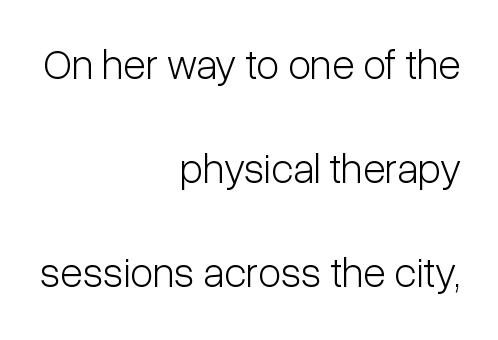
Each stroke keeps to a modest, everyday thickness or less. Quick note: underline off. Layout note: lines flush right. In terms of letterform style, serifs are entirely absent. The designer dialed line spacing up above the default.
